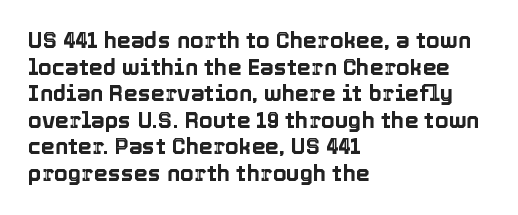
{"italic": "no", "underline": "no", "align": "left", "line_spacing_ratio": 1.21, "letter_spacing": "normal", "letter_spacing_em": 0.0, "glyph_px": 22}
